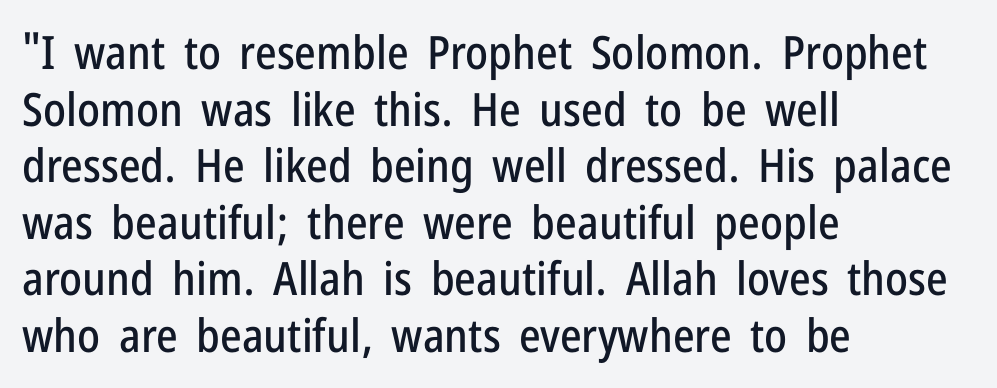
The image shows 46 px condensed sans-serif type, upright; set left-aligned, line spacing 1.23x, normal letter spacing, not underlined; low stroke contrast and a medium x-height.
